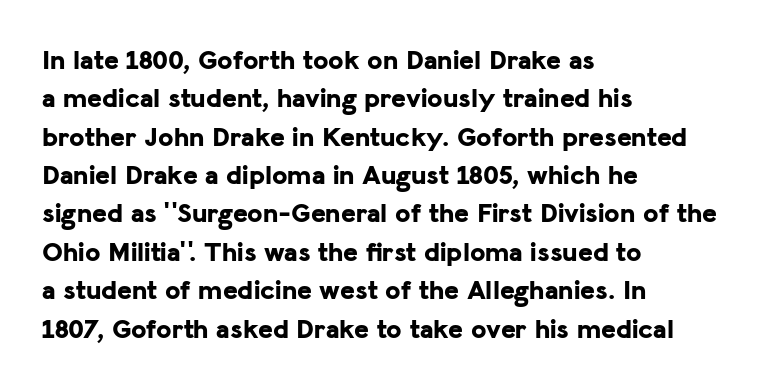
Q: Is the text bold? A: Yes.
Q: Is the text italic (slanted)? A: No, it is upright.
Q: Is the typeface a serif or a sans-serif typeface? A: Sans-serif.
Q: Is the text underlined? A: No.
Q: How is the paragraph aligned? A: Left-aligned.
Q: Is the spacing between letters normal or unusually wide? A: Normal.
Q: Is the spacing between lines tight, normal or loose? A: Normal.
Q: Width (condensed, normal, or wide)? A: Normal.
Q: Stroke contrast? A: Low.
Q: x-height? A: Medium.
Q: Monospaced? A: No.
